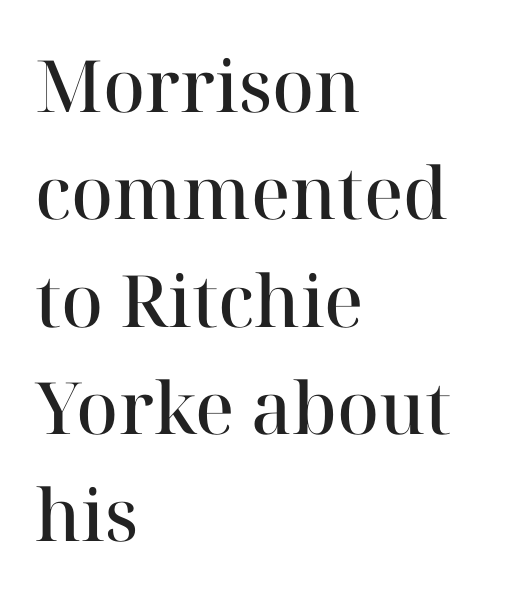
{"serif": "yes", "italic": "no", "bold": "semi", "weight": "semibold", "width": "normal", "stroke_contrast": "high", "x_height": "medium", "monospaced": "no", "underline": "no", "align": "left", "line_spacing": "normal", "line_spacing_ratio": 1.49, "letter_spacing": "normal", "letter_spacing_em": 0.0, "glyph_px": 72}
